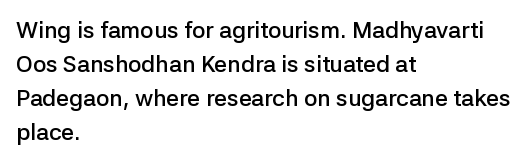
The type is set solid horizontally, with unmodified tracking. Letters rest on an invisible, unmarked baseline. The lettering holds an erect, upright posture throughout. Typeset ragged right — the left edge is the straight one. The block of text has a typical density, with ordinary space between rows.
